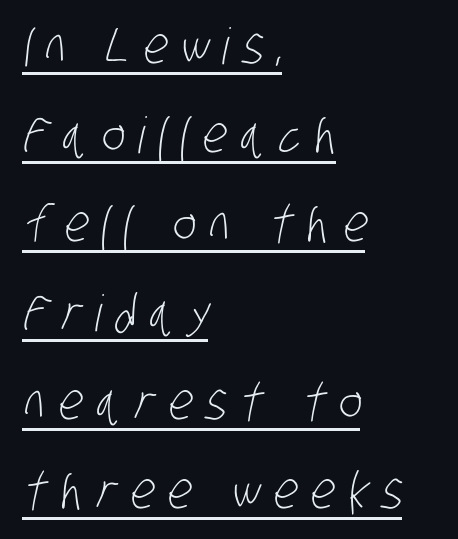
Q: Is the text bold? A: No.
Q: Is the typeface a serif or a sans-serif typeface? A: Sans-serif.
Q: Is the text underlined? A: Yes.
Q: How is the paragraph aligned? A: Left-aligned.
Q: Is the spacing between letters normal or unusually wide? A: Unusually wide.
Q: Width (condensed, normal, or wide)? A: Condensed.
Q: Stroke contrast? A: Low.
Q: x-height? A: Large.
Q: Monospaced? A: No.
